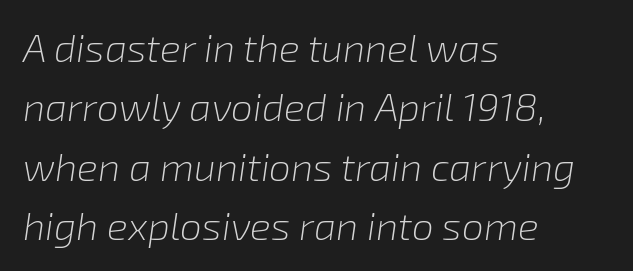
The image shows 39 px light type, italic (leaning right); set left-aligned, normal line spacing (1.52x), normal letter spacing, not underlined; low stroke contrast and a medium x-height.
